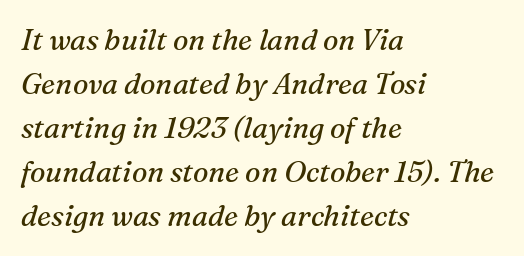
Does the copy run flush right? No — it runs flush left. Descenders hang freely into open space. Think of a printed novel: that variable character pitch is what you see here. Is this a sans? No — the strokes have serifs. Caption: standard tracking, unaltered. The designer left line spacing at the default.
